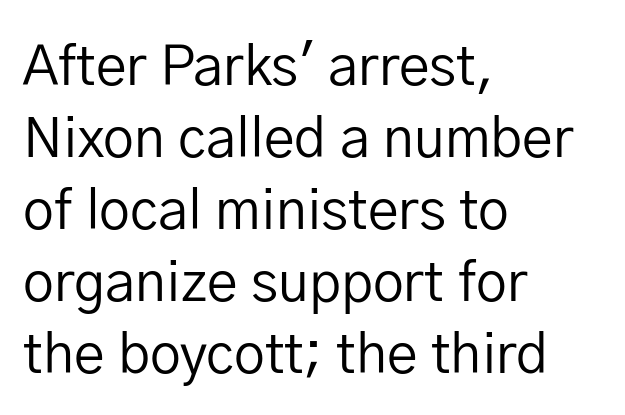
{"serif": "no", "italic": "no", "bold": "no", "weight": "regular", "width": "normal", "stroke_contrast": "low", "x_height": "medium", "monospaced": "no", "underline": "no", "align": "left", "line_spacing": "normal", "line_spacing_ratio": 1.31, "letter_spacing": "normal", "letter_spacing_em": 0.0, "glyph_px": 55}
